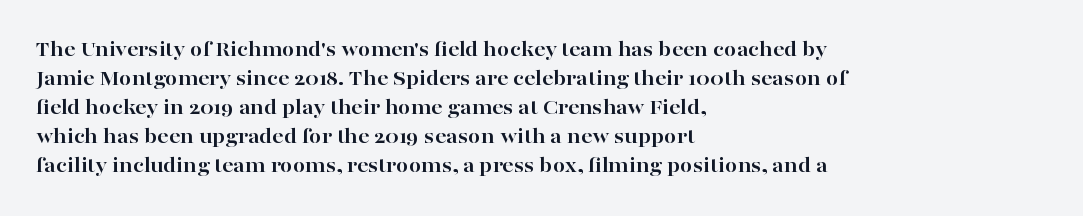
I'd describe the lettering as bold — thick and assertive. Line starts are locked; line ends wander. Nope, not italic — everything's standing straight. Only glyphs here, with clear space below each row.
